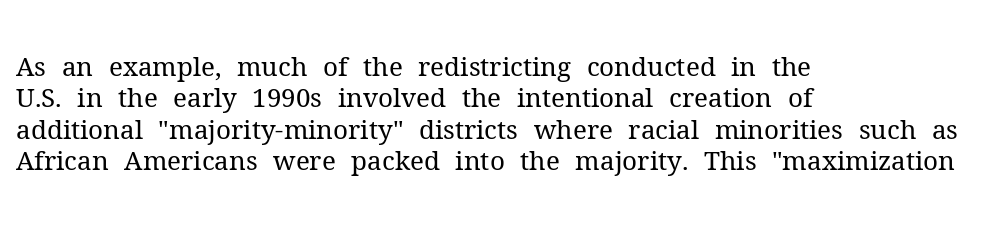
What stands out about the letter spacing? Nothing — it is the standard amount. The rendering anchors every line to the left-hand side. A light-to-regular cut is what we see here. Ordinary non-slanted type is in use.
